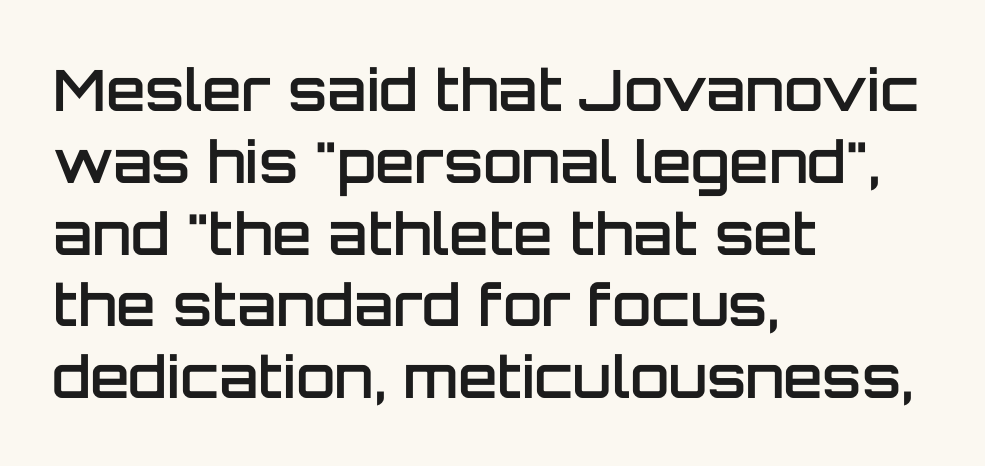
The image shows 57 px semibold sans-serif type, upright; set left-aligned, normal line spacing (1.26x), normal letter spacing, not underlined; low stroke contrast and a large x-height.
